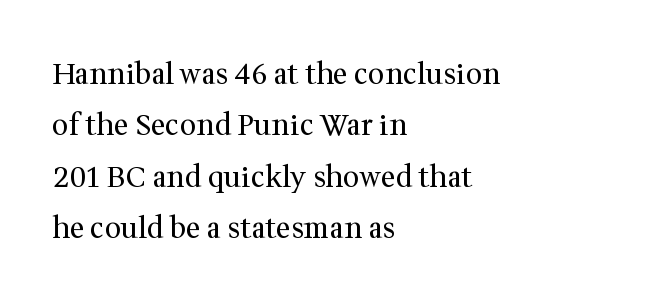
Q: Is the text bold? A: No.
Q: Is the text italic (slanted)? A: No, it is upright.
Q: Is the typeface a serif or a sans-serif typeface? A: Serif.
Q: Is the text underlined? A: No.
Q: How is the paragraph aligned? A: Left-aligned.
Q: Is the spacing between letters normal or unusually wide? A: Normal.
Q: Width (condensed, normal, or wide)? A: Normal.
Q: Stroke contrast? A: Medium.
Q: x-height? A: Medium.
Q: Monospaced? A: No.
